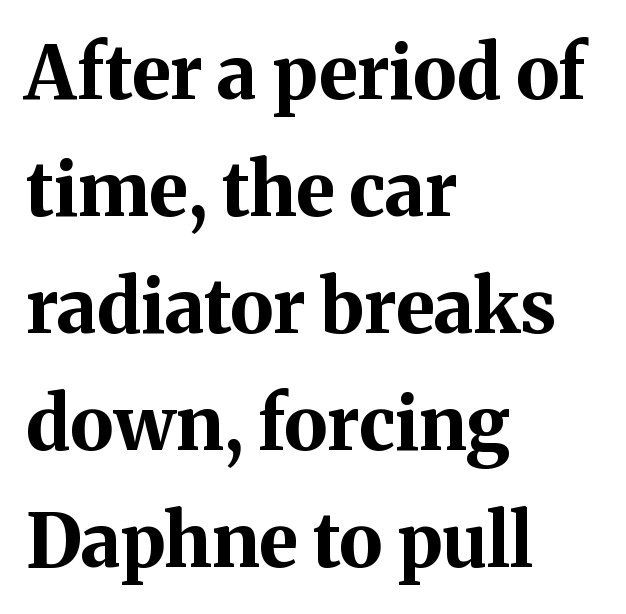
A typesetter would mark this as roman, not italic. Just letters on the line, the space beneath them empty. Caption: standard tracking, unaltered. Leading: standard. A full-strength bold gives these letters their thick strokes. Classification — serif.
